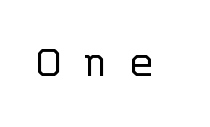
Q: Is the text bold? A: No.
Q: Is the text italic (slanted)? A: No, it is upright.
Q: Is the typeface a serif or a sans-serif typeface? A: Sans-serif.
Q: Is the text underlined? A: No.
Q: Is the spacing between letters normal or unusually wide? A: Unusually wide.
Q: Width (condensed, normal, or wide)? A: Normal.
Q: Stroke contrast? A: Low.
Q: x-height? A: Large.
Q: Monospaced? A: Yes.
